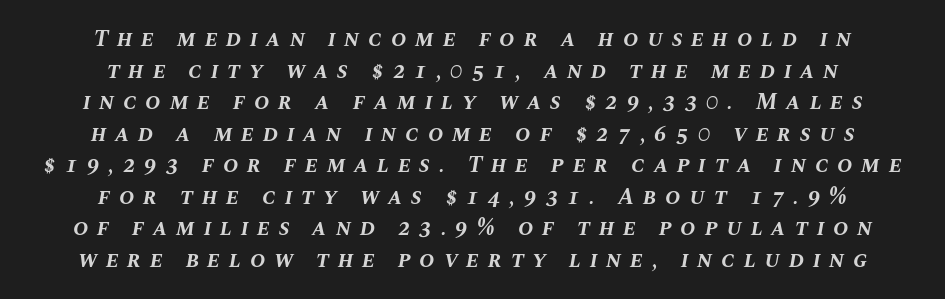
The image shows 23 px bold type, italic (leaning right); set centered, normal line spacing (1.37x), unusually wide letter spacing (+0.38 em), not underlined.
